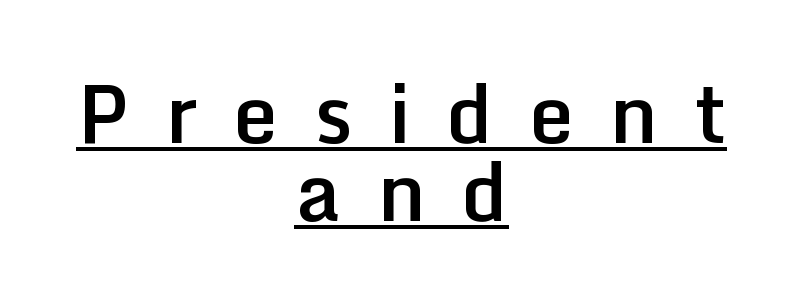
{"serif": "no", "italic": "no", "bold": "semi", "weight": "semibold", "width": "normal", "stroke_contrast": "low", "x_height": "medium", "monospaced": "no", "underline": "yes", "align": "center", "line_spacing": "tight", "line_spacing_ratio": 0.97, "letter_spacing": "wide", "letter_spacing_em": 0.45, "glyph_px": 80}
